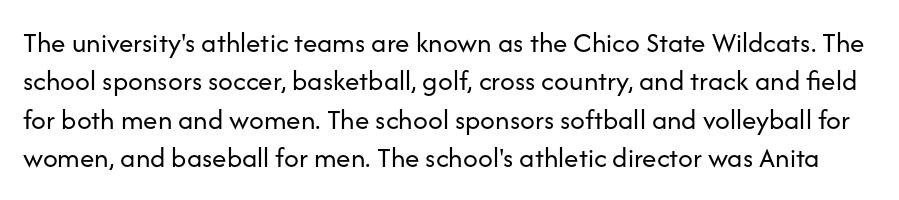
The face used here is proportionally spaced, like ordinary book or web type. Leading matches the norm, producing a regular column. It's the straight-up-and-down kind of type. No extra ink here — the face is not bold.
